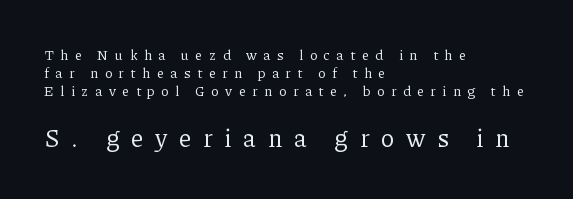
The image shows 25 px text type, upright; set left-aligned, normal line spacing (1.3x), unusually wide letter spacing (+0.46 em), not underlined; the second (bottom) block is 1.79x larger.
